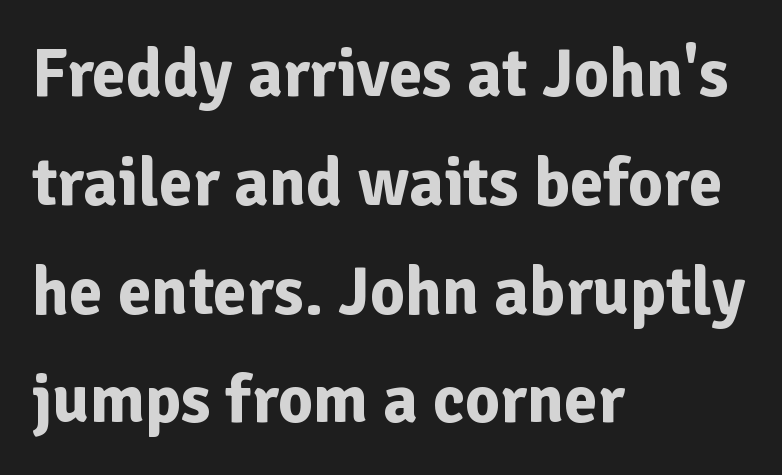
{"serif": "no", "italic": "no", "bold": "yes", "weight": "bold", "width": "normal", "stroke_contrast": "low", "x_height": "medium", "monospaced": "no", "underline": "no", "align": "left", "line_spacing": "normal", "line_spacing_ratio": 1.6, "letter_spacing": "normal", "letter_spacing_em": 0.0, "glyph_px": 68}
